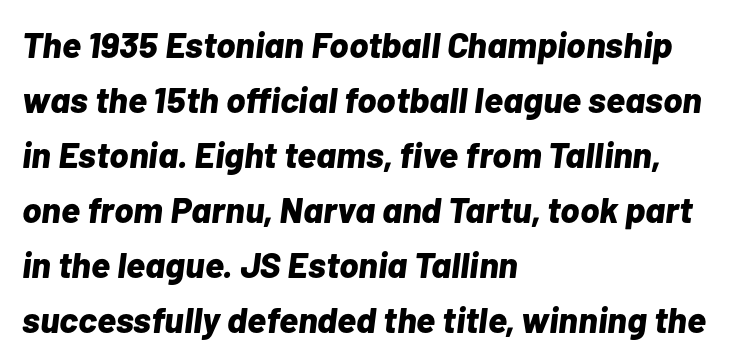
The image shows 36 px bold type, italic (leaning right); set left-aligned, normal line spacing (1.53x), normal letter spacing, not underlined; low stroke contrast and a medium x-height.
